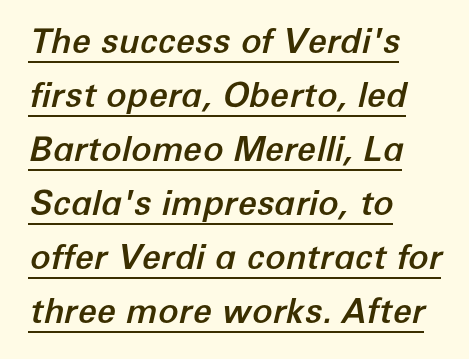
This is oblique type, the kind used for emphasis or titles. Leading: standard. Caption: standard tracking, unaltered. Casual observation: everything's shoved over to the left.
